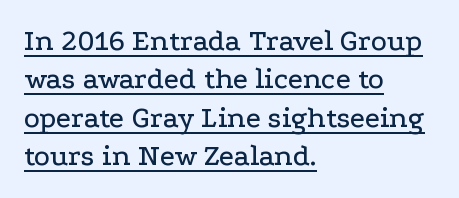
The image shows 30 px wide serif type, upright; set left-aligned, normal line spacing (1.28x), normal letter spacing, underlined; low stroke contrast and a medium x-height.
